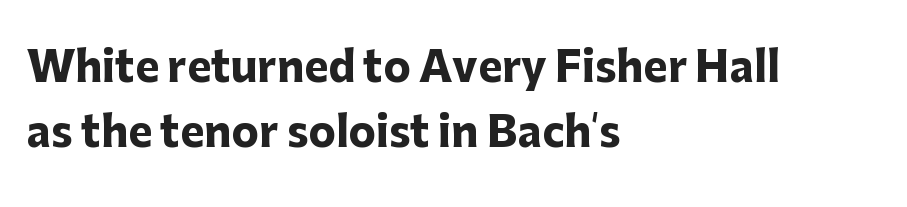
{"serif": "no", "italic": "no", "bold": "yes", "weight": "heavy", "width": "normal", "stroke_contrast": "low", "x_height": "medium", "monospaced": "no", "underline": "no", "align": "left", "line_spacing": "normal", "line_spacing_ratio": 1.58, "letter_spacing": "normal", "letter_spacing_em": 0.0, "glyph_px": 41}
